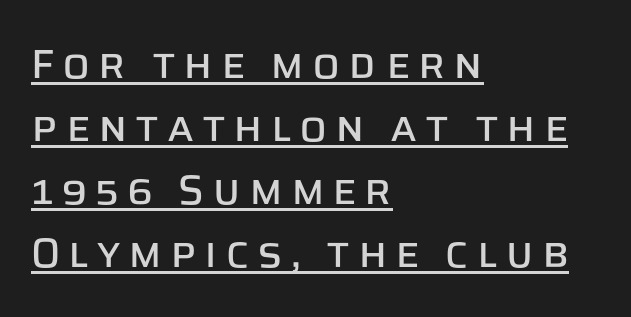
The image shows 41 px sans-serif type, upright; set left-aligned, normal line spacing (1.54x), underlined; low stroke contrast and a large x-height.
